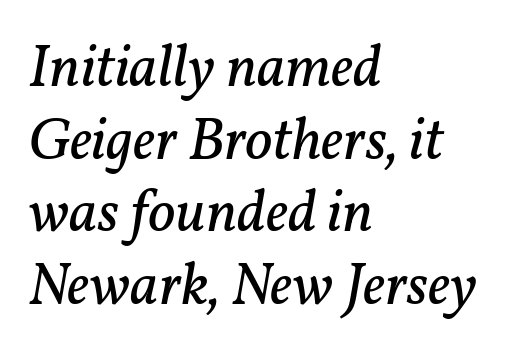
This rendering leaves character spacing at its baseline value. Line beginnings align vertically; line endings do not. Only glyphs here, with clear space below each row. Looks like regular typesetting: each glyph gets only the width it needs. Caption: face not bold, strokes unweighted.
